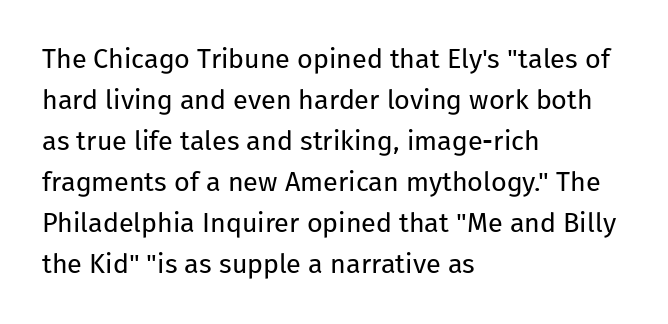
Q: Is the text bold? A: No.
Q: Is the text italic (slanted)? A: No, it is upright.
Q: Is the text underlined? A: No.
Q: How is the paragraph aligned? A: Left-aligned.
Q: Is the spacing between letters normal or unusually wide? A: Normal.
Q: Is the spacing between lines tight, normal or loose? A: Normal.
